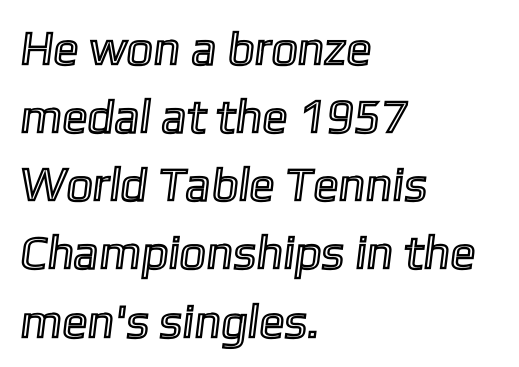
Q: Is the text underlined? A: No.
Q: How is the paragraph aligned? A: Left-aligned.
Q: Is the spacing between letters normal or unusually wide? A: Normal.
Q: Is the spacing between lines tight, normal or loose? A: Normal.
Q: Width (condensed, normal, or wide)? A: Normal.
Q: x-height? A: Medium.
Q: Monospaced? A: No.
